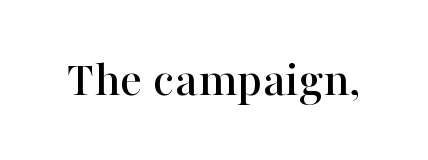
{"serif": "yes", "italic": "no", "width": "normal", "stroke_contrast": "high", "x_height": "medium", "monospaced": "no", "underline": "no", "letter_spacing": "normal", "letter_spacing_em": 0.0, "glyph_px": 52}
